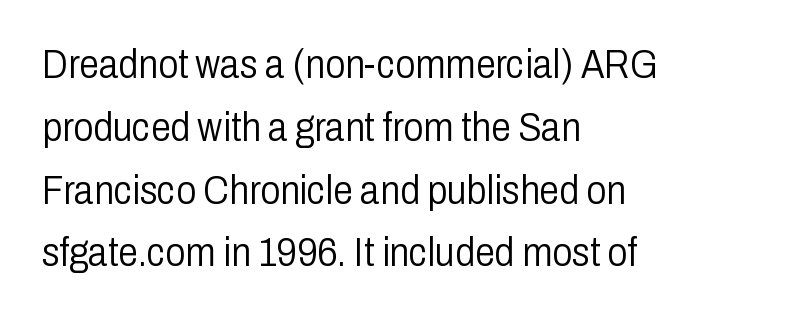
Is the letter spacing exaggerated? No — it looks like the ordinary default. You could not count columns in this text — the font is proportionally spaced. The rag falls on the right side of this text block. This sample uses a sans-serif face.
